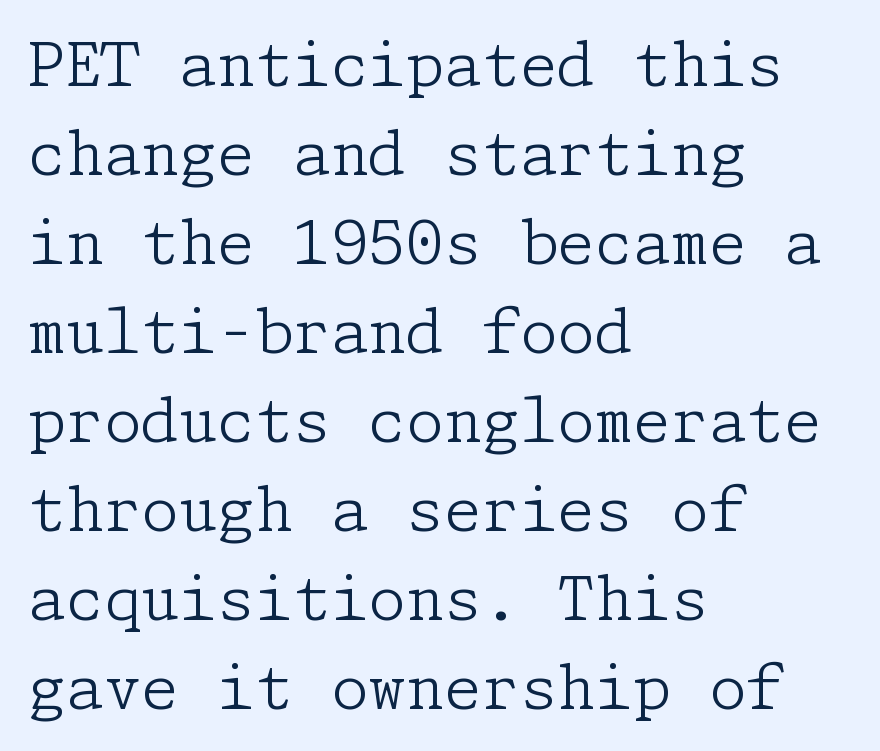
This sample is left-justified, so line endings fall wherever the words run out. This rendering leaves character spacing at its baseline value. Weight class: somewhere from thin through regular. Posture: vertical. Font category for this specimen: serif.
